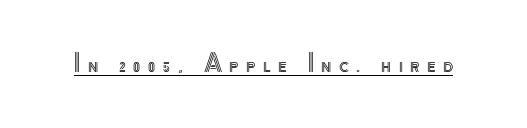
{"italic": "no", "underline": "yes", "letter_spacing": "wide", "letter_spacing_em": 0.32, "glyph_px": 23}
